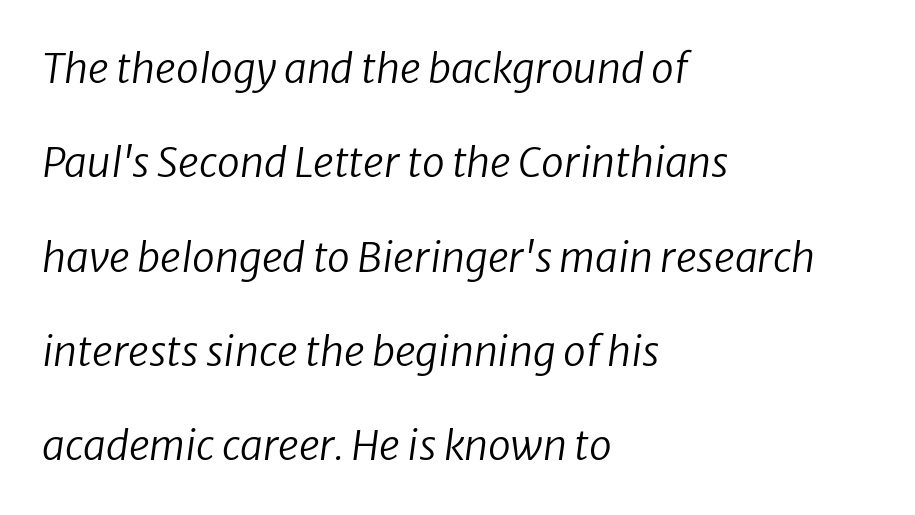
The image shows 41 px regular-weight type, italic (leaning right); set left-aligned, loose line spacing (2.3x), normal letter spacing, not underlined; low stroke contrast and a medium x-height.
